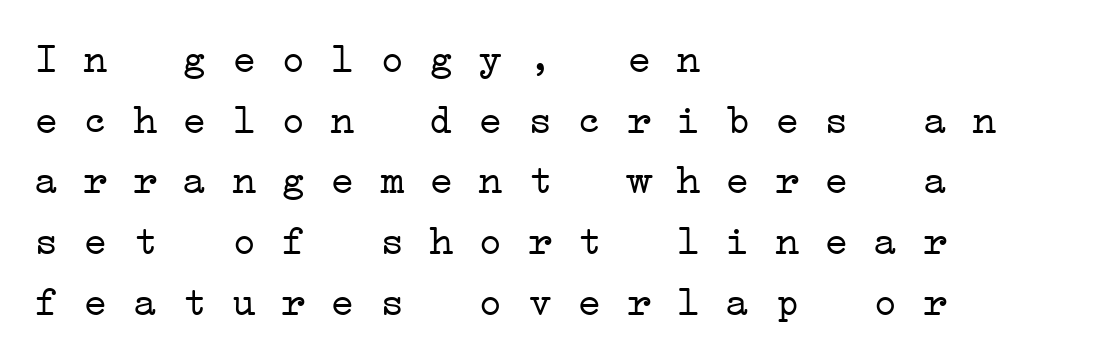
{"serif": "yes", "bold": "no", "weight": "light", "width": "wide", "stroke_contrast": "low", "x_height": "medium", "monospaced": "yes", "underline": "no", "align": "left", "line_spacing": "normal", "line_spacing_ratio": 1.48, "letter_spacing": "normal", "letter_spacing_em": 0.0, "glyph_px": 41}
